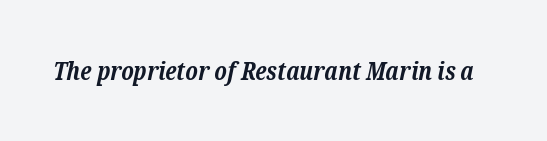
The image shows 25 px bold type, italic (leaning right); set normal letter spacing, not underlined.
